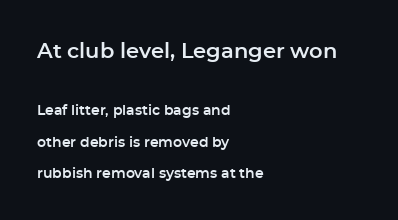
The image shows 21 px text type, upright; set left-aligned, loose line spacing (2.25x), normal letter spacing, not underlined; the first (top) block is 1.5x larger.
